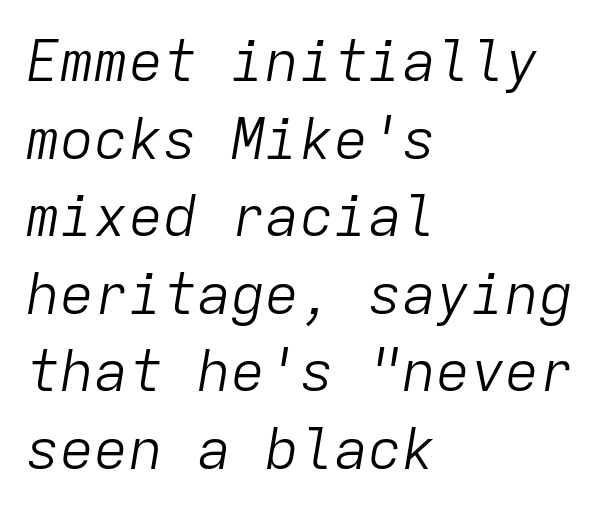
Q: Is the text bold? A: No.
Q: Is the text italic (slanted)? A: Yes, it leans right by about 9 degrees.
Q: Is the text underlined? A: No.
Q: How is the paragraph aligned? A: Left-aligned.
Q: Is the spacing between letters normal or unusually wide? A: Normal.
Q: Is the spacing between lines tight, normal or loose? A: Normal.
Q: Width (condensed, normal, or wide)? A: Normal.
Q: Stroke contrast? A: Low.
Q: x-height? A: Medium.
Q: Monospaced? A: Yes.
